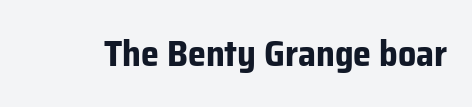
This sample uses plain, unmodified letter spacing. Examine the stroke ends and you'll find no serifs. Spacing verdict: proportional, widths tailored to each character. The specimen reads as upright at a glance.
